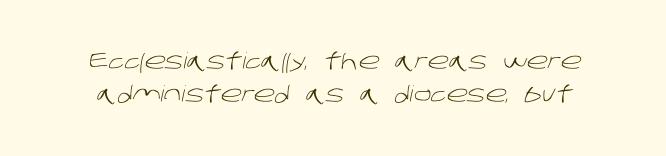
The image shows 22 px text type; set normal line spacing (1.48x), normal letter spacing, not underlined.
